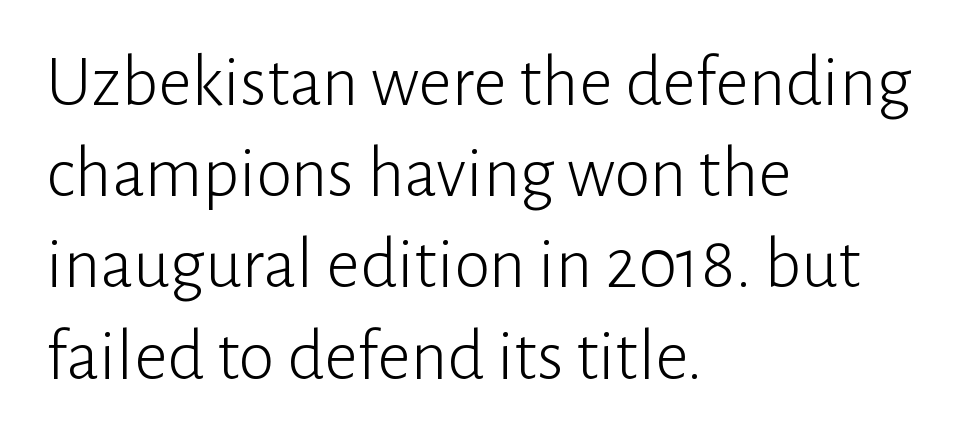
Q: Is the text bold? A: No.
Q: Is the text italic (slanted)? A: No, it is upright.
Q: Is the typeface a serif or a sans-serif typeface? A: Sans-serif.
Q: Is the text underlined? A: No.
Q: How is the paragraph aligned? A: Left-aligned.
Q: Is the spacing between letters normal or unusually wide? A: Normal.
Q: Is the spacing between lines tight, normal or loose? A: Normal.
Q: Width (condensed, normal, or wide)? A: Normal.
Q: Stroke contrast? A: Low.
Q: x-height? A: Medium.
Q: Monospaced? A: No.
